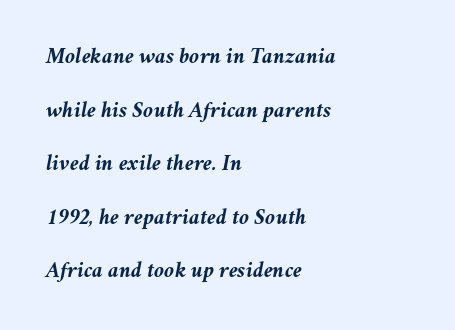
{"italic": "yes", "lean": "right", "slant_degrees": 11, "bold": "yes", "underline": "no", "align": "left", "line_spacing": "loose", "line_spacing_ratio": 2.33, "letter_spacing": "normal", "letter_spacing_em": 0.0, "glyph_px": 23}
